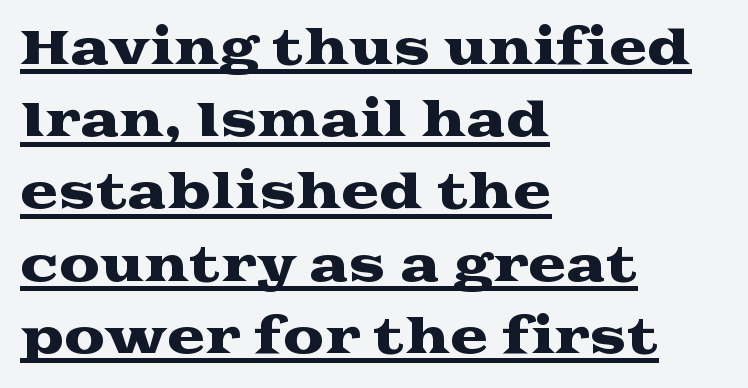
Rendered with straight, roman letterforms. Baseline-to-baseline distance is the conventional proportion of letter height. The passage shown is typeset with a serif family. The rendering uses natural spacing where letterforms have individual widths.
